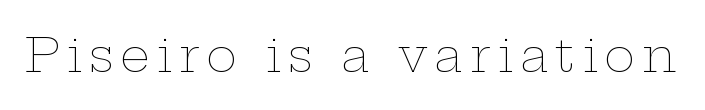
Q: Is the text bold? A: No.
Q: Is the text italic (slanted)? A: No, it is upright.
Q: Is the text underlined? A: No.
Q: Width (condensed, normal, or wide)? A: Wide.
Q: Stroke contrast? A: Low.
Q: x-height? A: Medium.
Q: Monospaced? A: No.
